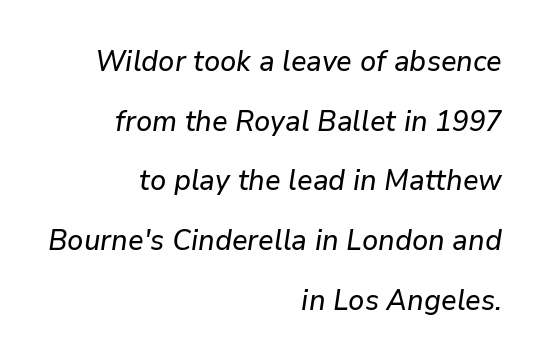
Q: Is the text italic (slanted)? A: Yes, it leans right by about 9 degrees.
Q: Is the text underlined? A: No.
Q: How is the paragraph aligned? A: Right-aligned.
Q: Is the spacing between letters normal or unusually wide? A: Normal.
Q: Is the spacing between lines tight, normal or loose? A: Loose.
Q: Width (condensed, normal, or wide)? A: Normal.
Q: Stroke contrast? A: Low.
Q: x-height? A: Medium.
Q: Monospaced? A: No.
